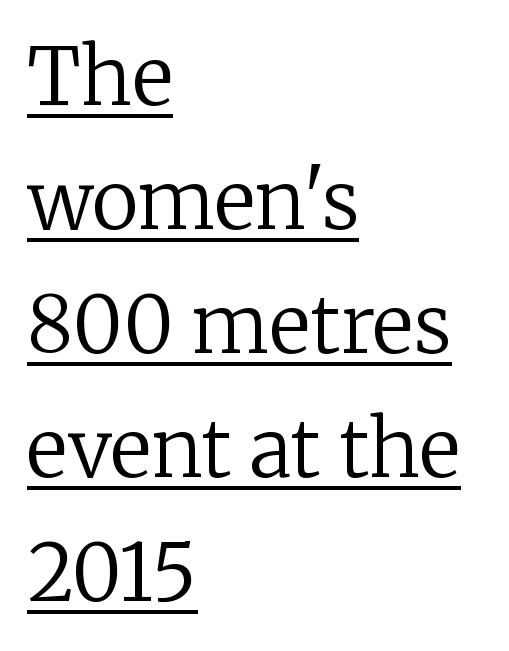
The image shows 79 px regular-weight serif type, upright; set left-aligned, normal line spacing (1.57x), normal letter spacing, underlined; low stroke contrast and a medium x-height.
